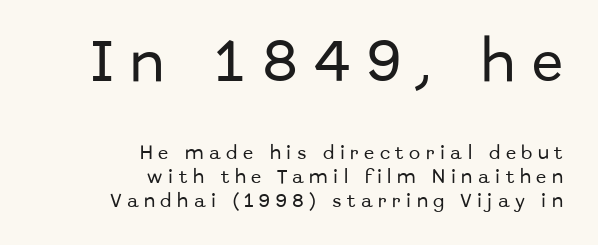
{"serif": "no", "italic": "no", "width": "normal", "stroke_contrast": "low", "x_height": "medium", "monospaced": "no", "underline": "no", "align": "right", "line_spacing": "normal", "line_spacing_ratio": 1.58, "letter_spacing": "wide", "letter_spacing_em": 0.37, "larger_block": "first", "size_ratio": 3.07, "glyph_px": 46}
